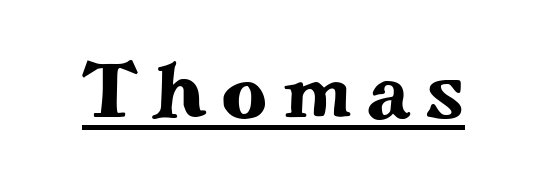
Proportional: the letters do not fall into vertical columns. The type sits square on the baseline with zero lean. What decoration does the sample have? An underline. I'd call this a serif setting — the letters wear small feet.
